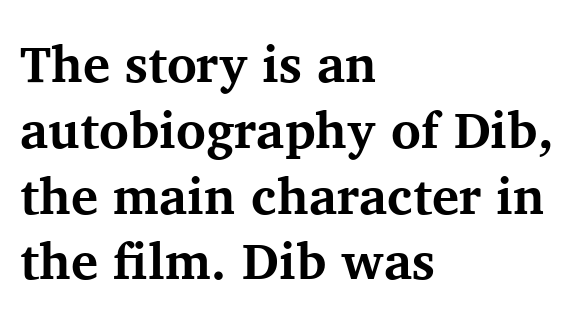
Q: Is the text bold? A: Yes.
Q: Is the text italic (slanted)? A: No, it is upright.
Q: Is the typeface a serif or a sans-serif typeface? A: Serif.
Q: Is the text underlined? A: No.
Q: How is the paragraph aligned? A: Left-aligned.
Q: Is the spacing between letters normal or unusually wide? A: Normal.
Q: Is the spacing between lines tight, normal or loose? A: Normal.
Q: Width (condensed, normal, or wide)? A: Normal.
Q: Stroke contrast? A: Medium.
Q: x-height? A: Medium.
Q: Monospaced? A: No.
